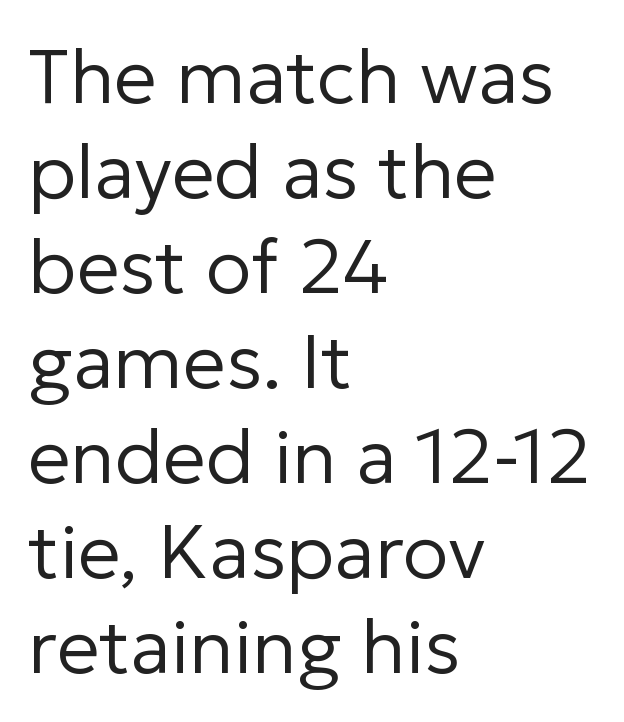
The image shows 76 px regular-weight sans-serif type, upright; set left-aligned, normal line spacing (1.25x), normal letter spacing, not underlined; low stroke contrast and a medium x-height.
